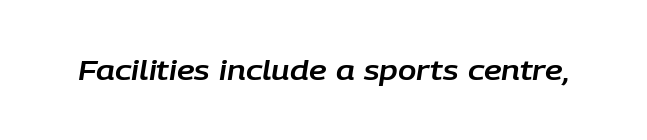
Q: Is the text italic (slanted)? A: Yes, it leans right by about 9 degrees.
Q: Is the text underlined? A: No.
Q: Is the spacing between letters normal or unusually wide? A: Normal.
